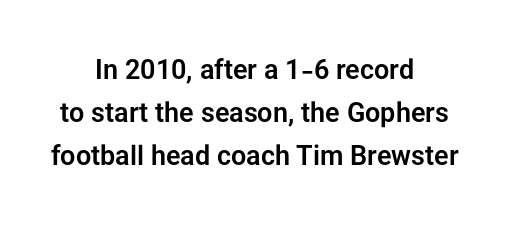
{"italic": "no", "underline": "no", "align": "center", "line_spacing": "normal", "line_spacing_ratio": 1.6, "letter_spacing": "normal", "letter_spacing_em": 0.0, "glyph_px": 27}
